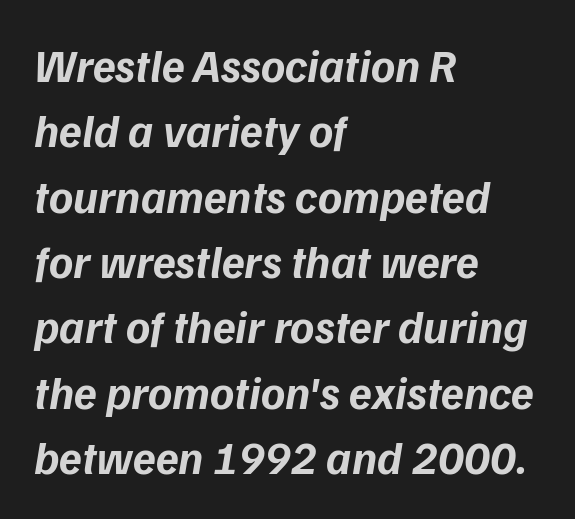
There is no visible air inserted between adjacent glyphs. Compared with an ordinary text face, these strokes are far heavier — a full bold. These lines sit exactly where default settings would place them. Each letter keeps its own natural width here, so spacing adapts to shape.
